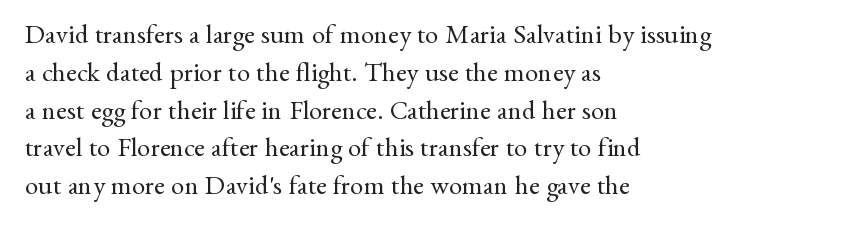
Q: Is the text bold? A: No.
Q: Is the text italic (slanted)? A: No, it is upright.
Q: Is the text underlined? A: No.
Q: How is the paragraph aligned? A: Left-aligned.
Q: Is the spacing between letters normal or unusually wide? A: Normal.
Q: Is the spacing between lines tight, normal or loose? A: Normal.
